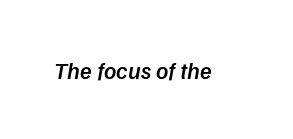
Only glyphs here, with clear space below each row. A semibold gives these letters moderate extra thickness, short of bold. No extra tracking has been applied to these lines.
